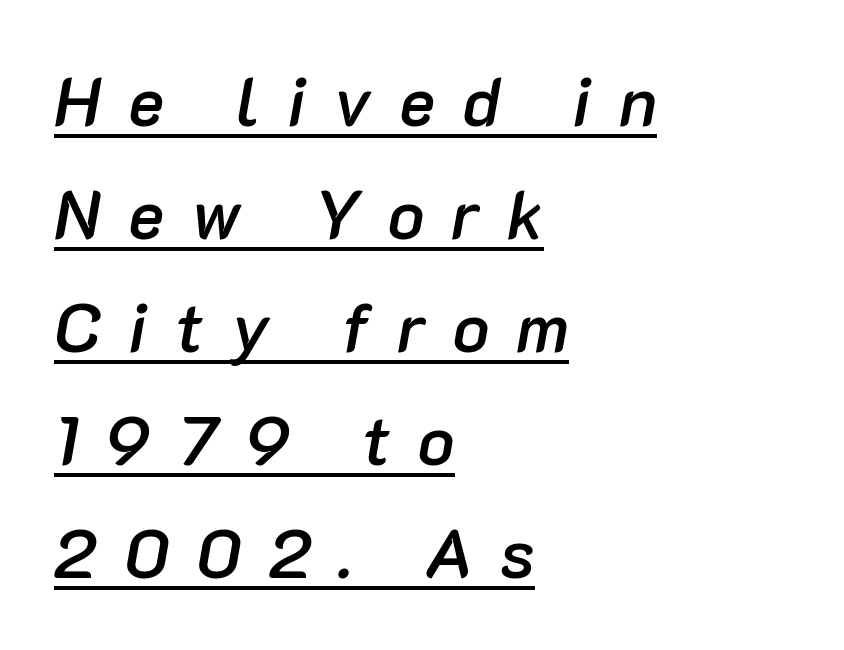
The image shows 68 px semibold type, italic (leaning right); set left-aligned, normal line spacing (1.66x), unusually wide letter spacing (+0.4 em), underlined; low stroke contrast and a medium x-height.
